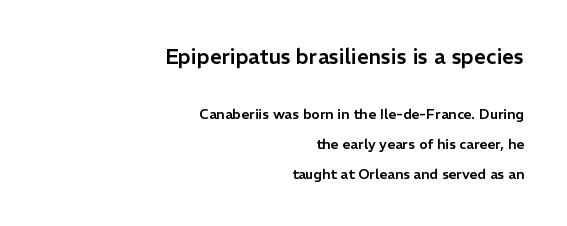
The image shows 21 px text type, upright; set right-aligned, loose line spacing (2.14x), normal letter spacing, not underlined; the first (top) block is 1.5x larger.
